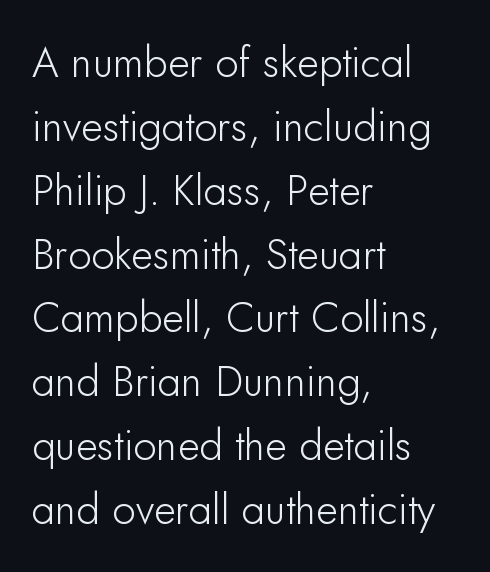
The image shows 42 px sans-serif type, upright; set left-aligned, normal line spacing (1.52x), normal letter spacing, not underlined; low stroke contrast and a small x-height.
